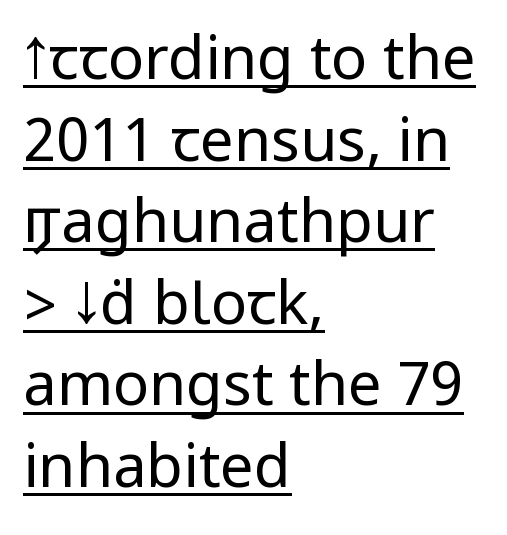
Compared with undecorated copy, this sample adds a rule below the words. Regarding leading, the lines here are spaced in the standard way. Short and long lines alike share a common starting point at left. The face used here is rendered with its standard letterfit. Font category for this specimen: sans-serif.
